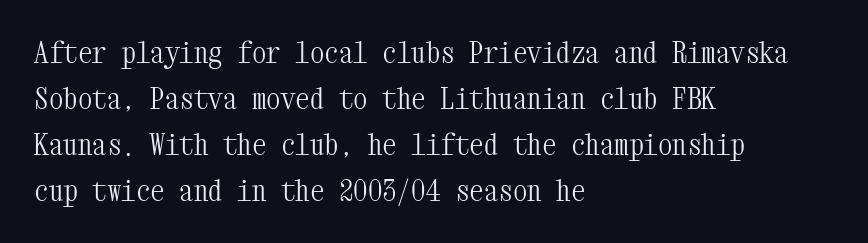
You can tell it's not italic because the verticals are truly vertical. Alignment: flush left. Weight: not bold — regular or lighter. Honestly, there is no underline to notice here at all.
